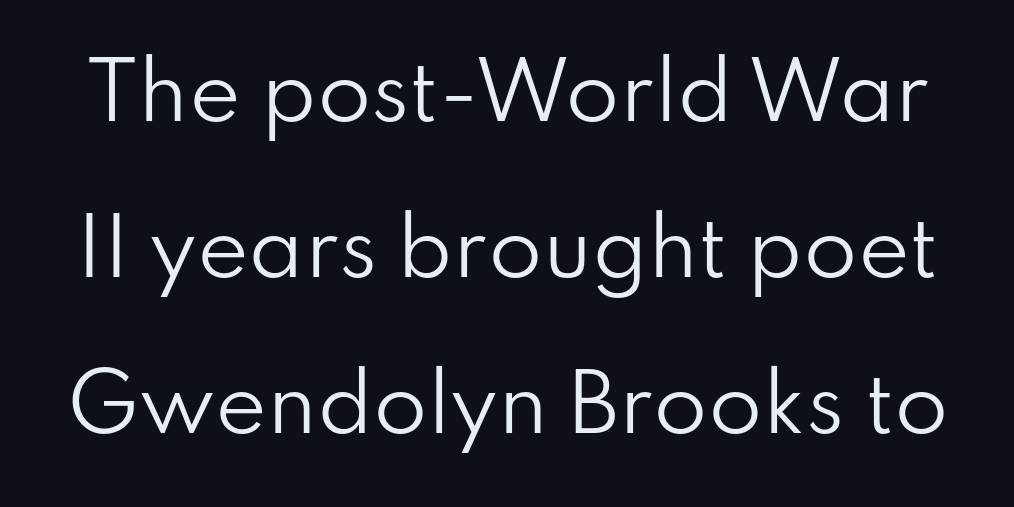
Tall strokes in this sample are plumb rather than angled. Check where the strokes stop: nothing finishes them off — pure sans. Note the varied advance widths — an 'i' is clearly narrower than an 'm'. This sample uses plain, unmodified letter spacing. The words here are not underlined.
